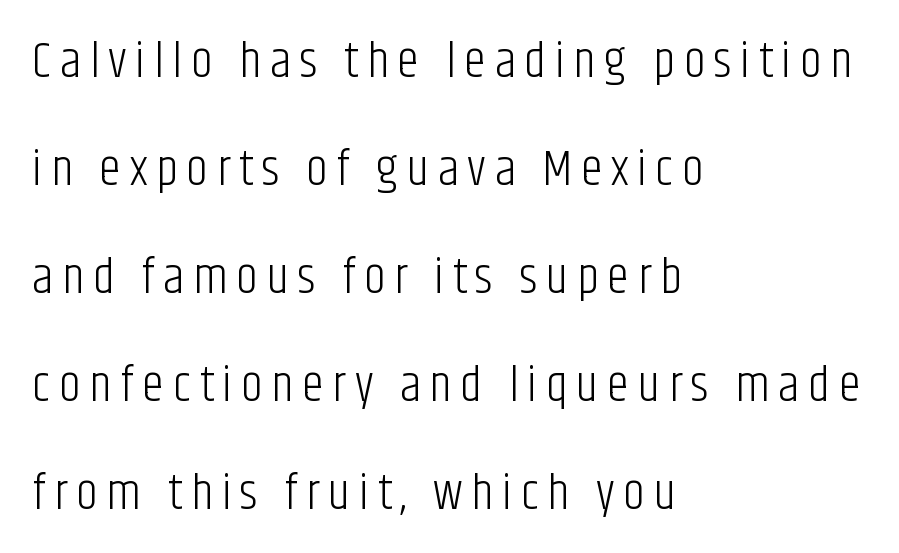
The image shows 50 px light, condensed sans-serif type, upright; set left-aligned, loose line spacing (2.16x), not underlined; low stroke contrast and a large x-height.
